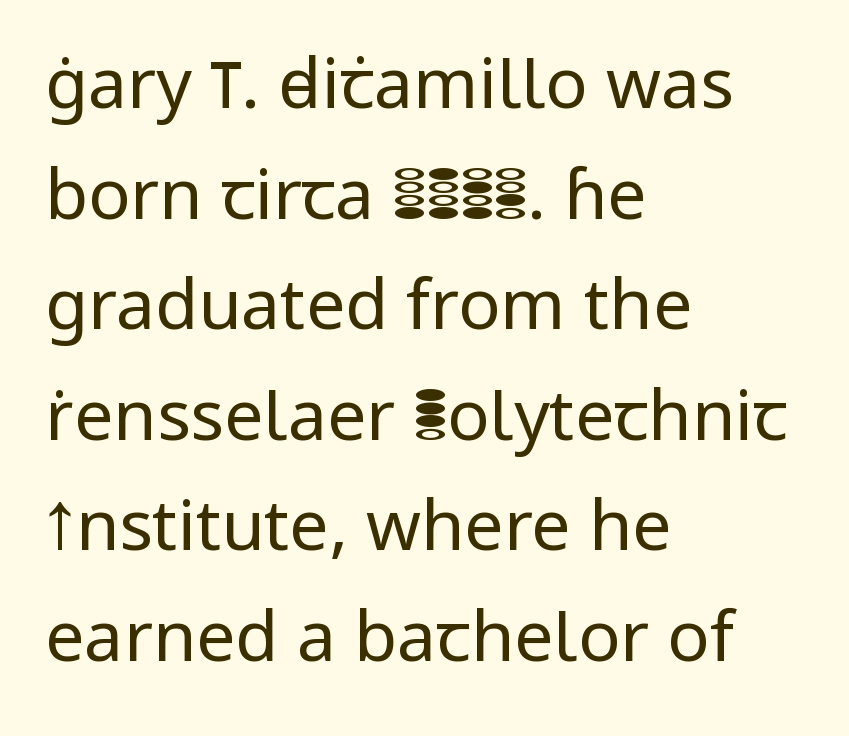
{"serif": "no", "italic": "no", "bold": "no", "weight": "regular", "width": "normal", "stroke_contrast": "low", "x_height": "medium", "monospaced": "no", "underline": "no", "align": "left", "line_spacing": "normal", "line_spacing_ratio": 1.58, "letter_spacing": "normal", "letter_spacing_em": 0.0, "glyph_px": 70}
